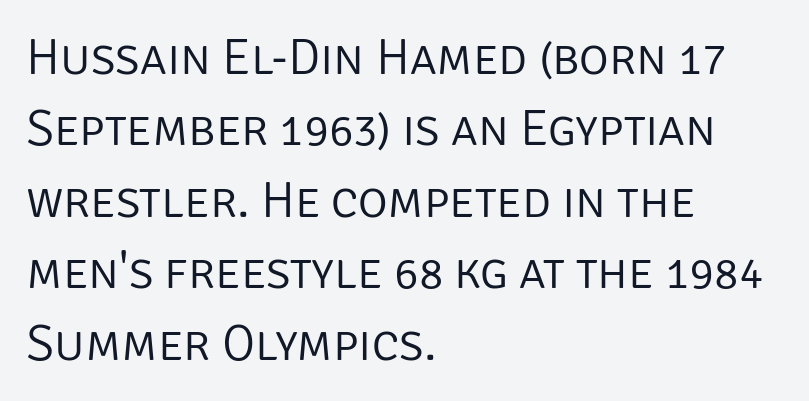
Q: Is the text bold? A: No.
Q: Is the text italic (slanted)? A: No, it is upright.
Q: Is the typeface a serif or a sans-serif typeface? A: Sans-serif.
Q: Is the text underlined? A: No.
Q: How is the paragraph aligned? A: Left-aligned.
Q: Is the spacing between letters normal or unusually wide? A: Normal.
Q: Is the spacing between lines tight, normal or loose? A: Normal.
Q: Width (condensed, normal, or wide)? A: Normal.
Q: Stroke contrast? A: Low.
Q: x-height? A: Large.
Q: Monospaced? A: No.
